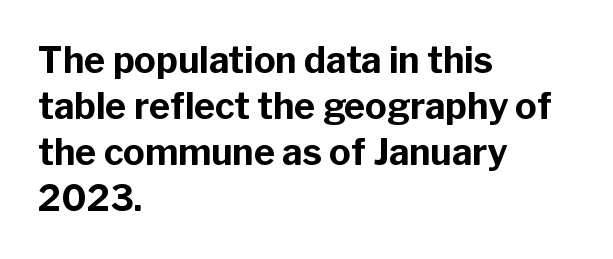
The image shows 36 px bold sans-serif type, upright; set left-aligned, normal line spacing (1.28x), normal letter spacing, not underlined; low stroke contrast and a medium x-height.
